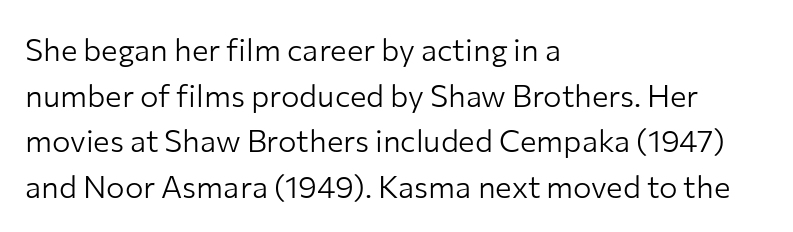
This reads as an unemphasized weight, regular at the heaviest. In CSS terms this would be text-align: left. This rendering leaves character spacing at its baseline value. Vertical spacing — default.
